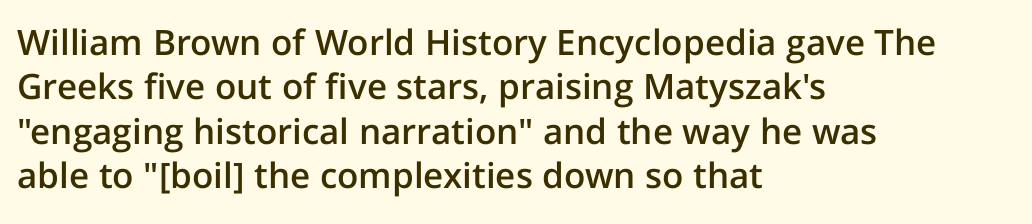
{"serif": "no", "italic": "no", "bold": "semi", "weight": "semibold", "width": "normal", "stroke_contrast": "low", "x_height": "medium", "monospaced": "no", "underline": "no", "align": "left", "line_spacing": "normal", "line_spacing_ratio": 1.27, "letter_spacing": "normal", "letter_spacing_em": 0.0, "glyph_px": 35}
